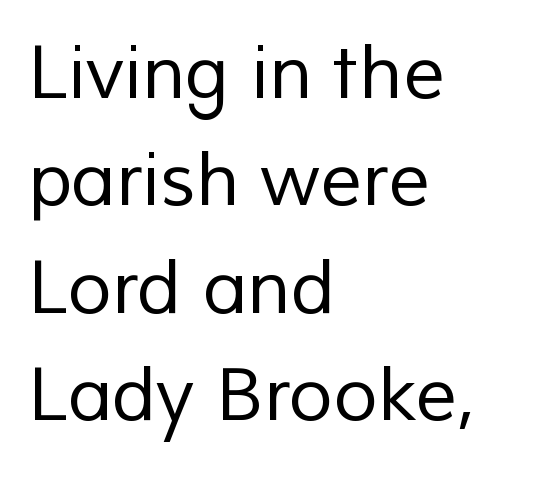
{"serif": "no", "bold": "no", "weight": "regular", "width": "normal", "stroke_contrast": "low", "x_height": "medium", "monospaced": "no", "underline": "no", "align": "left", "line_spacing": "normal", "line_spacing_ratio": 1.47, "letter_spacing": "normal", "letter_spacing_em": 0.0, "glyph_px": 73}
